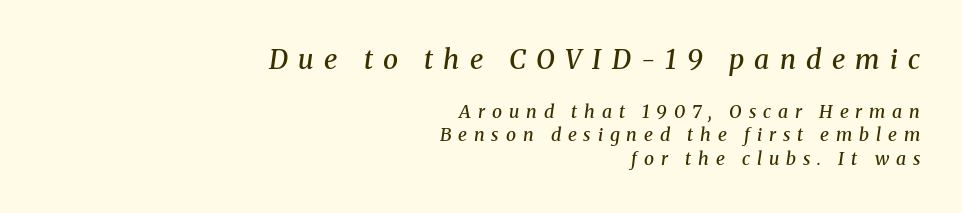
Q: Is the text bold? A: Semi-bold.
Q: Is the text italic (slanted)? A: Yes, it leans right by about 8 degrees.
Q: Is the text underlined? A: No.
Q: How is the paragraph aligned? A: Right-aligned.
Q: Is the spacing between letters normal or unusually wide? A: Unusually wide.
Q: Is the spacing between lines tight, normal or loose? A: Normal.
Q: Which block of text is set in a larger size, the first (top) or the second (bottom)? A: The first (top) one.
